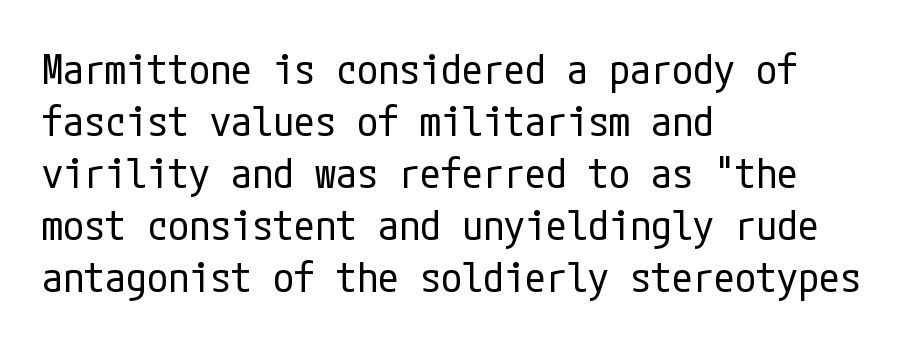
Any mark beneath the type? The region is blank. A classic flush-left, rag-right setting is used for this passage. Letters have the restrained weight of plain body copy at most. The gaps between neighbouring characters are ordinary and unremarkable.
